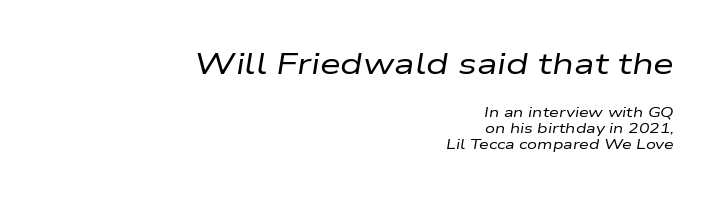
You could not count columns in this text — the font is proportionally spaced. Visually the block forms a straight wall on the right and a jagged coastline on the left. Italic? Definitely — the glyphs are oblique. Vertical stems look standard width or narrower in stroke. The first block has been scaled up relative to the second. Short note: letters normally spaced.
